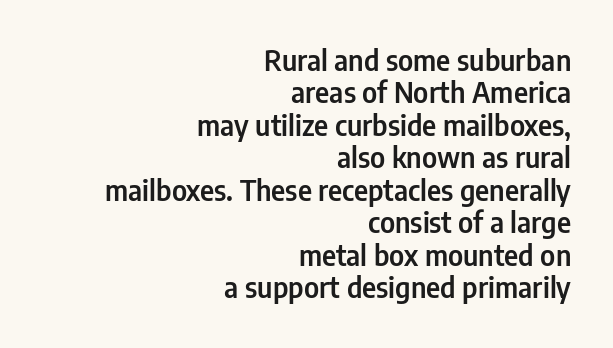
Q: Is the text italic (slanted)? A: No, it is upright.
Q: Is the typeface a serif or a sans-serif typeface? A: Sans-serif.
Q: Is the text underlined? A: No.
Q: How is the paragraph aligned? A: Right-aligned.
Q: Is the spacing between letters normal or unusually wide? A: Normal.
Q: Width (condensed, normal, or wide)? A: Condensed.
Q: Stroke contrast? A: Low.
Q: x-height? A: Medium.
Q: Monospaced? A: No.
